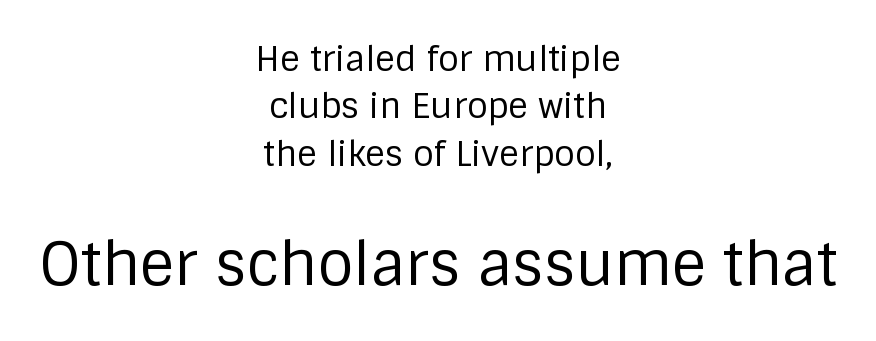
If you drew a line through each stem, it would be perfectly vertical. Is the type heavy? It reads as light-to-regular instead. Letter spacing: default. This sample keeps an unexceptional amount of space between lines.
